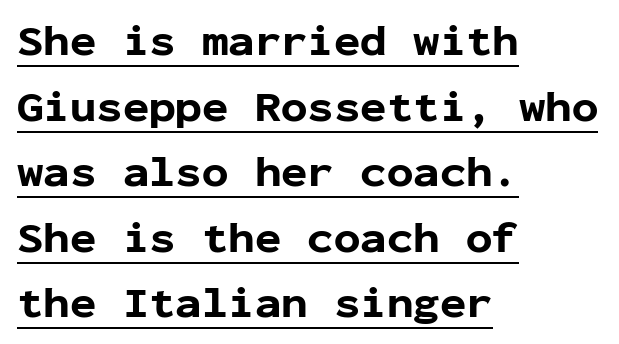
Q: Is the text bold? A: Yes.
Q: Is the text italic (slanted)? A: No, it is upright.
Q: Is the typeface a serif or a sans-serif typeface? A: Sans-serif.
Q: Is the text underlined? A: Yes.
Q: How is the paragraph aligned? A: Left-aligned.
Q: Is the spacing between letters normal or unusually wide? A: Normal.
Q: Is the spacing between lines tight, normal or loose? A: Normal.
Q: Width (condensed, normal, or wide)? A: Normal.
Q: Stroke contrast? A: Low.
Q: x-height? A: Medium.
Q: Monospaced? A: Yes.
